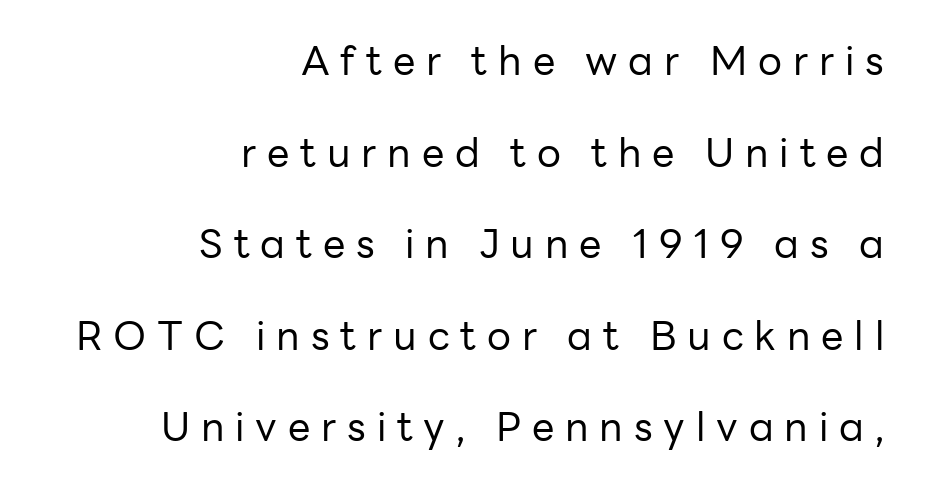
The image shows 40 px regular-weight sans-serif type, upright; set right-aligned, loose line spacing (2.29x), unusually wide letter spacing (+0.27 em), not underlined; low stroke contrast and a medium x-height.
